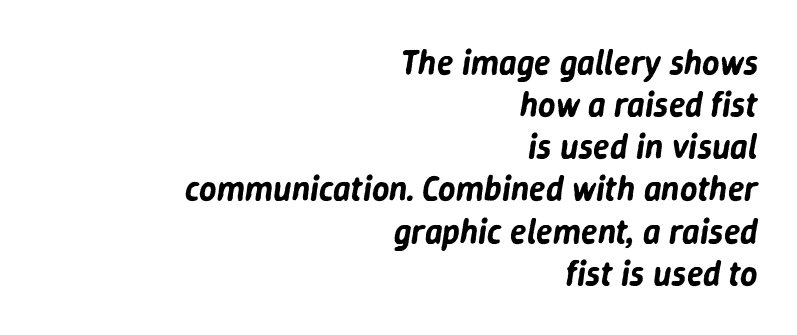
{"italic": "yes", "lean": "right", "slant_degrees": 9, "width": "normal", "stroke_contrast": "low", "x_height": "medium", "monospaced": "no", "underline": "no", "align": "right", "line_spacing_ratio": 1.24, "letter_spacing": "normal", "letter_spacing_em": 0.0, "glyph_px": 34}
